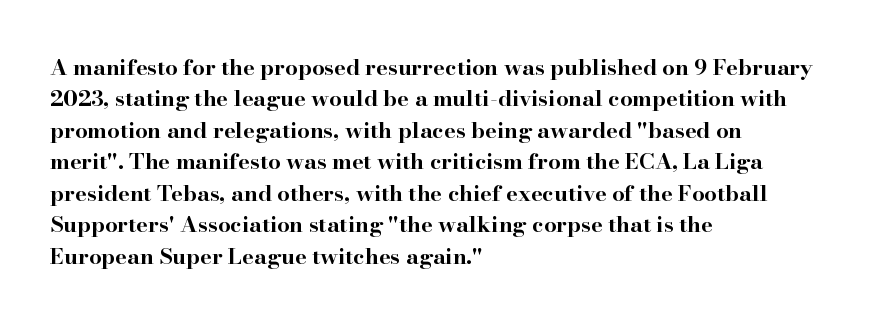
Q: Is the text bold? A: Yes.
Q: Is the text italic (slanted)? A: No, it is upright.
Q: Is the text underlined? A: No.
Q: How is the paragraph aligned? A: Left-aligned.
Q: Is the spacing between letters normal or unusually wide? A: Normal.
Q: Is the spacing between lines tight, normal or loose? A: Normal.
